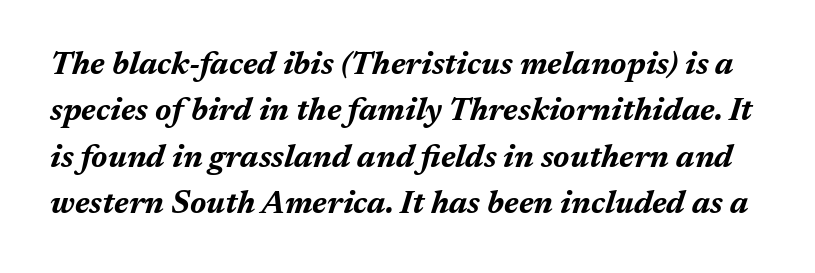
Q: Is the text bold? A: Yes.
Q: Is the text italic (slanted)? A: Yes, it leans right by about 17 degrees.
Q: Is the text underlined? A: No.
Q: Is the spacing between letters normal or unusually wide? A: Normal.
Q: Is the spacing between lines tight, normal or loose? A: Normal.
Q: Width (condensed, normal, or wide)? A: Normal.
Q: Stroke contrast? A: Medium.
Q: x-height? A: Medium.
Q: Monospaced? A: No.
